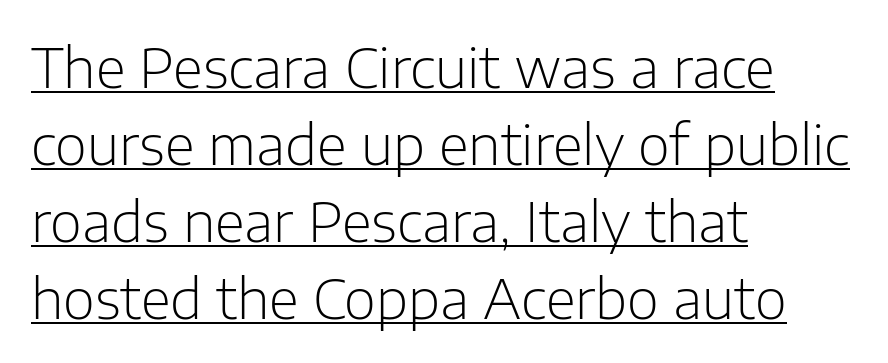
The image shows 55 px light sans-serif type, upright; set left-aligned, normal line spacing (1.4x), normal letter spacing, underlined; low stroke contrast and a medium x-height.
